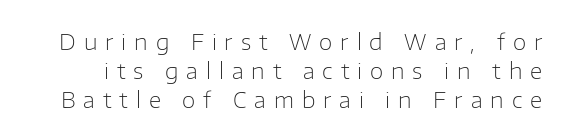
Q: Is the text bold? A: No.
Q: Is the text italic (slanted)? A: No, it is upright.
Q: Is the text underlined? A: No.
Q: Is the spacing between letters normal or unusually wide? A: Unusually wide.
Q: Is the spacing between lines tight, normal or loose? A: Normal.
